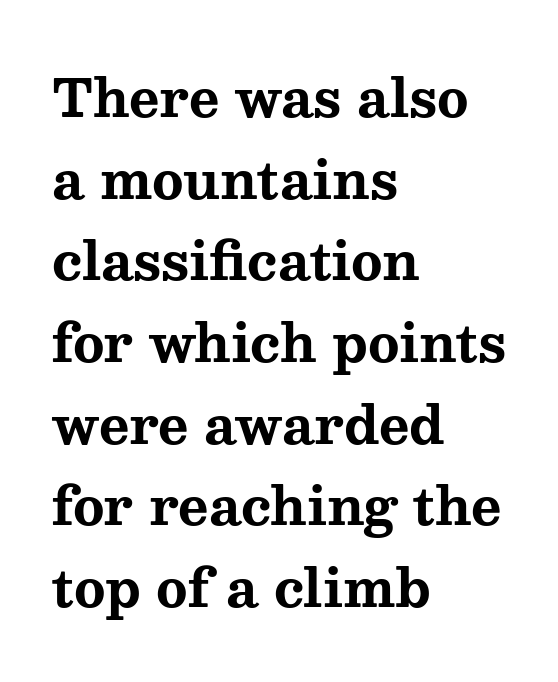
Just letters on the line, the space beneath them empty. The text block is weighted toward the left margin, trailing off unevenly rightward. Weight check: bold — yes, fully. Examine the stroke ends and you'll spot serifs.
